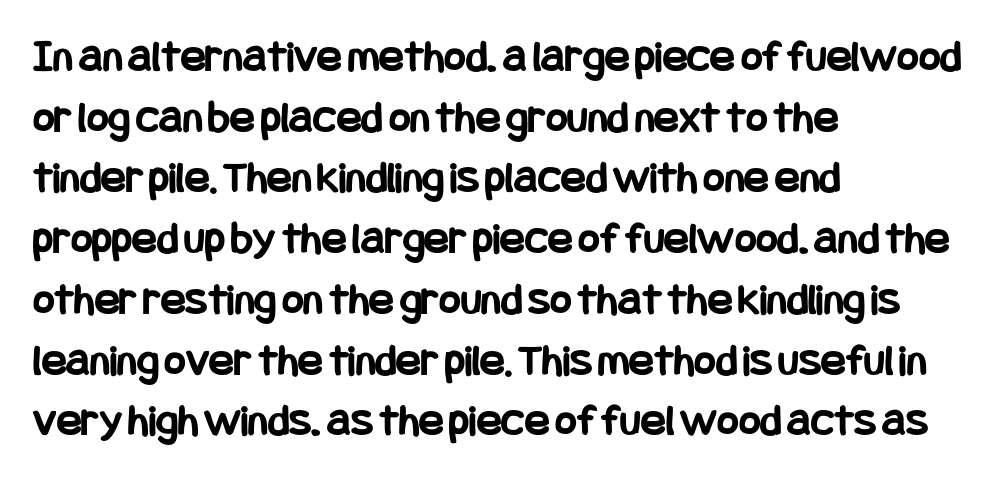
The image shows 46 px bold, condensed sans-serif type, upright; set left-aligned, normal line spacing (1.32x), normal letter spacing, not underlined; low stroke contrast and a large x-height.
